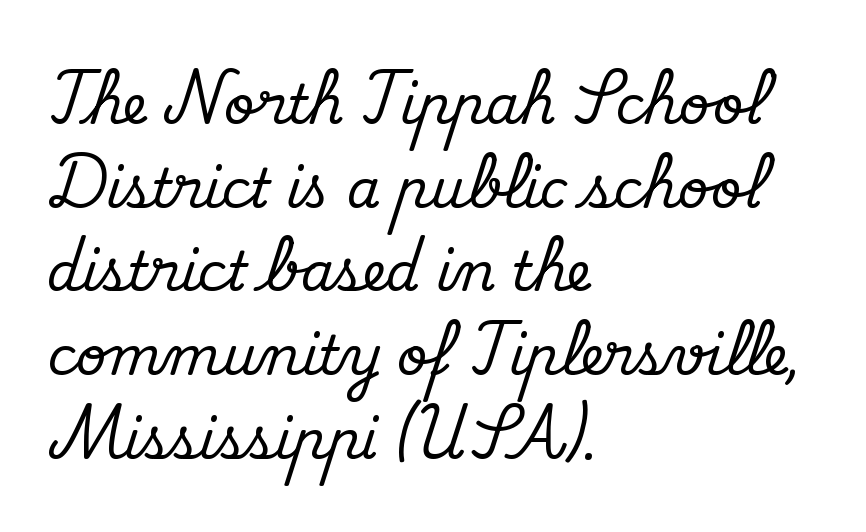
{"serif": "yes", "width": "normal", "stroke_contrast": "medium", "x_height": "small", "monospaced": "no", "underline": "no", "align": "left", "line_spacing": "normal", "line_spacing_ratio": 1.58, "letter_spacing": "normal", "letter_spacing_em": 0.0, "glyph_px": 53}
